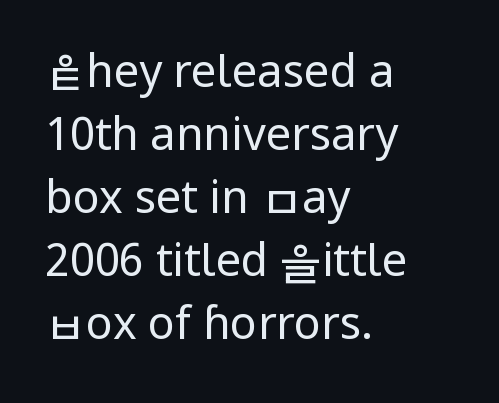
{"serif": "no", "italic": "no", "bold": "no", "weight": "regular", "width": "normal", "stroke_contrast": "low", "x_height": "medium", "monospaced": "no", "underline": "no", "align": "left", "line_spacing": "normal", "line_spacing_ratio": 1.4, "letter_spacing": "normal", "letter_spacing_em": 0.0, "glyph_px": 45}
